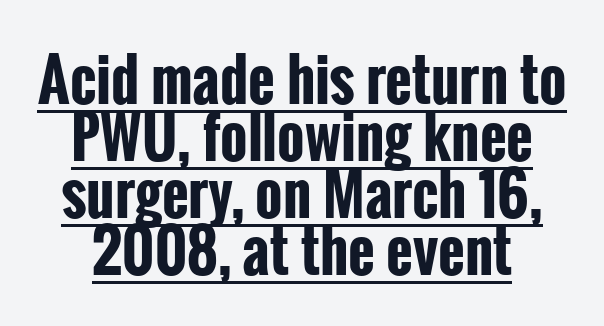
The rendering uses natural spacing where letterforms have individual widths. The face used here appears with an underline applied. Quick note: not italic, upright. Nobody touched the tracking dial on this one. Students, this is bold: see how much ink each stroke carries.
